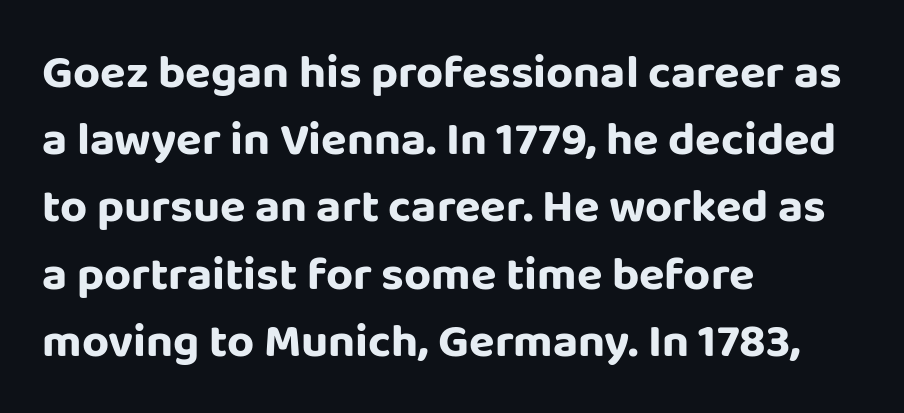
The image shows 47 px sans-serif type, upright; set left-aligned, normal line spacing (1.43x), normal letter spacing, not underlined; low stroke contrast and a large x-height.
